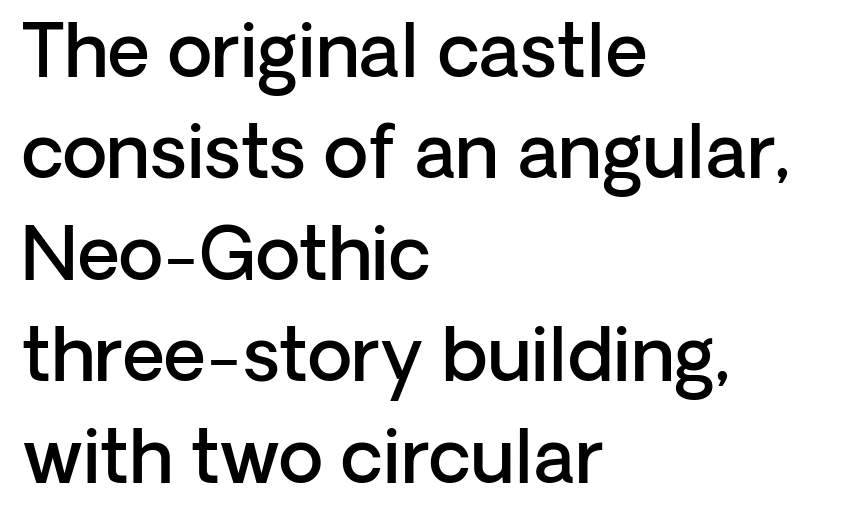
{"serif": "no", "italic": "no", "bold": "semi", "weight": "semibold", "width": "normal", "stroke_contrast": "low", "x_height": "medium", "monospaced": "no", "underline": "no", "align": "left", "line_spacing": "normal", "line_spacing_ratio": 1.39, "letter_spacing": "normal", "letter_spacing_em": 0.0, "glyph_px": 73}
